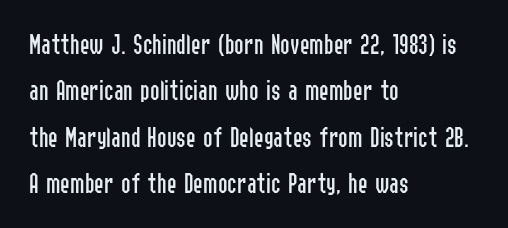
No chunkiness to these letters — they're not bold. The compositor pushed each line to the left boundary. This block has exactly the height ordinary leading produces. The letters stand straight up with perfectly vertical stems. Check where the strokes stop: nothing finishes them off — pure sans.
